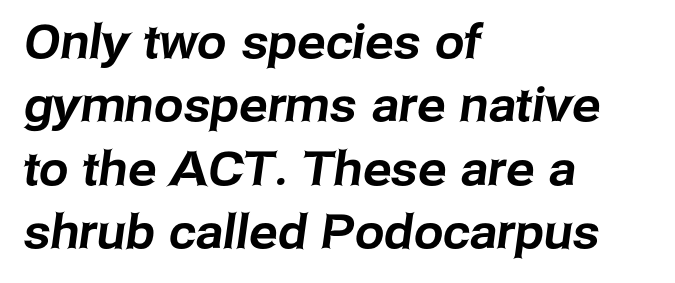
{"serif": "no", "width": "normal", "stroke_contrast": "low", "x_height": "medium", "monospaced": "no", "underline": "no", "align": "left", "line_spacing": "normal", "line_spacing_ratio": 1.35, "letter_spacing": "normal", "letter_spacing_em": 0.0, "glyph_px": 47}
